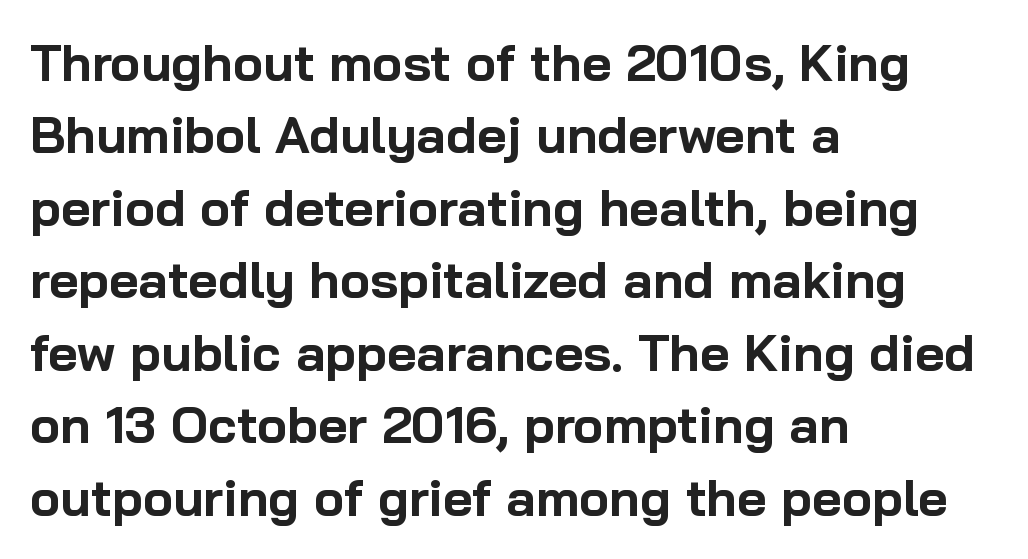
{"serif": "no", "italic": "no", "bold": "yes", "weight": "bold", "width": "normal", "stroke_contrast": "low", "x_height": "medium", "monospaced": "no", "underline": "no", "align": "left", "line_spacing": "normal", "line_spacing_ratio": 1.42, "letter_spacing": "normal", "letter_spacing_em": 0.0, "glyph_px": 51}
